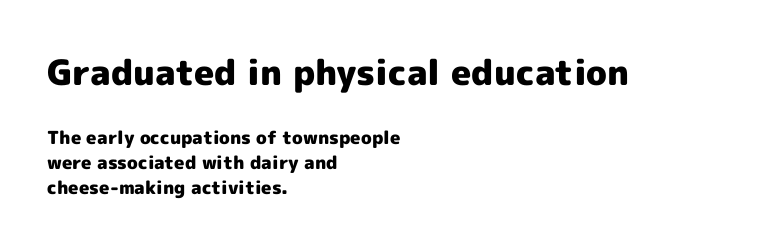
Q: Is the text bold? A: Yes.
Q: Is the text italic (slanted)? A: No, it is upright.
Q: Is the typeface a serif or a sans-serif typeface? A: Sans-serif.
Q: Is the text underlined? A: No.
Q: How is the paragraph aligned? A: Left-aligned.
Q: Is the spacing between letters normal or unusually wide? A: Normal.
Q: Is the spacing between lines tight, normal or loose? A: Normal.
Q: Which block of text is set in a larger size, the first (top) or the second (bottom)? A: The first (top) one.
Q: Width (condensed, normal, or wide)? A: Normal.
Q: x-height? A: Medium.
Q: Monospaced? A: No.
